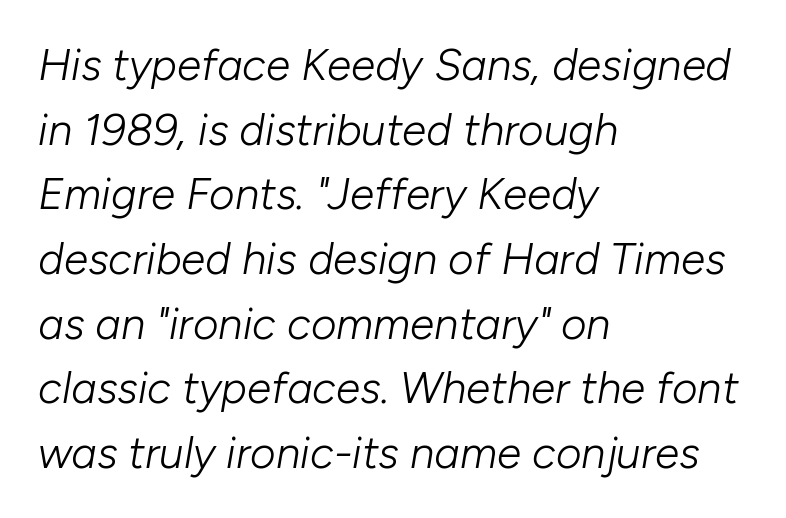
Descender tails drop into unmarked territory. Honestly, the row spacing looks completely unremarkable. The horizontal fit of the characters is conventional and even. Is the stroke heavy? The answer is a plain regular-or-lighter. Rendered with sloped, italic letterforms. You could not count columns in this text — the font is proportionally spaced.
